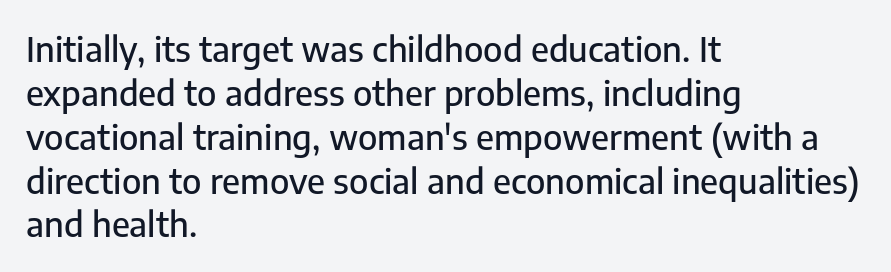
Q: Is the text italic (slanted)? A: No, it is upright.
Q: Is the typeface a serif or a sans-serif typeface? A: Sans-serif.
Q: Is the text underlined? A: No.
Q: How is the paragraph aligned? A: Left-aligned.
Q: Is the spacing between letters normal or unusually wide? A: Normal.
Q: Is the spacing between lines tight, normal or loose? A: Normal.
Q: Width (condensed, normal, or wide)? A: Normal.
Q: Stroke contrast? A: Low.
Q: x-height? A: Medium.
Q: Monospaced? A: No.
